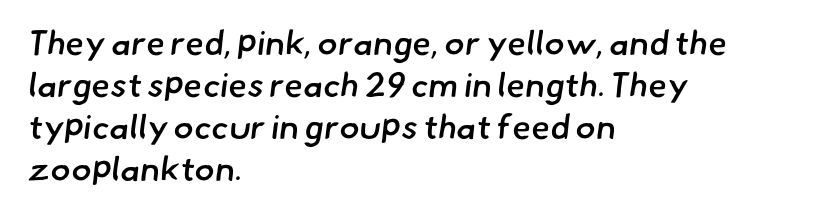
Q: Is the text bold? A: Semi-bold.
Q: Is the typeface a serif or a sans-serif typeface? A: Sans-serif.
Q: Is the text underlined? A: No.
Q: How is the paragraph aligned? A: Left-aligned.
Q: Is the spacing between letters normal or unusually wide? A: Normal.
Q: Width (condensed, normal, or wide)? A: Normal.
Q: Stroke contrast? A: Low.
Q: x-height? A: Small.
Q: Monospaced? A: No.
